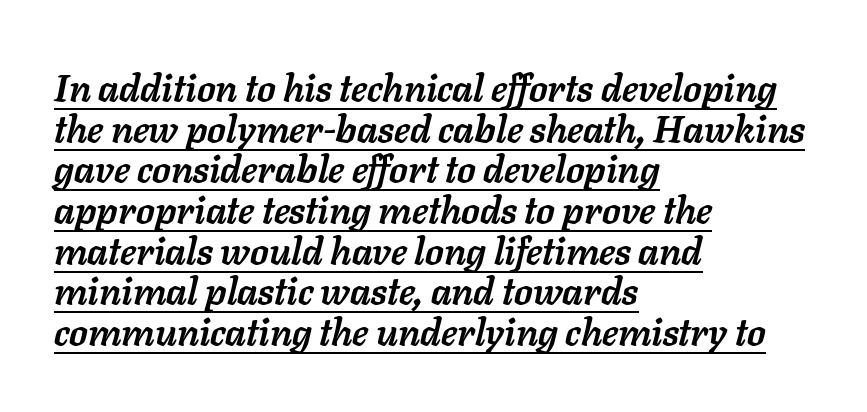
The image shows 38 px semibold type, italic (leaning right); set left-aligned, tight line spacing (1.07x), normal letter spacing, underlined; low stroke contrast and a medium x-height.
